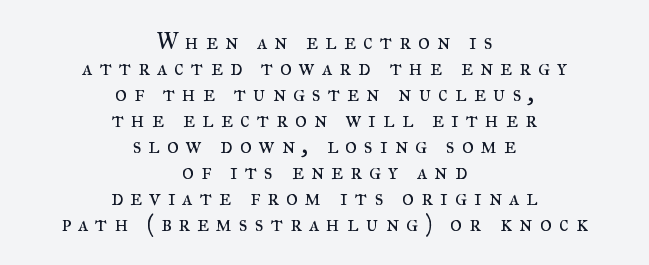
{"italic": "no", "bold": "no", "underline": "no", "align": "center", "line_spacing": "tight", "line_spacing_ratio": 1.13, "letter_spacing": "wide", "letter_spacing_em": 0.3, "glyph_px": 23}
